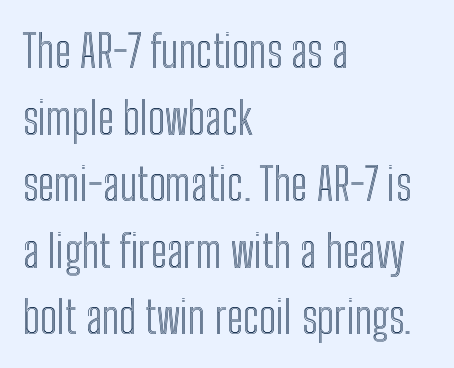
The line texture is even and compact thanks to regular tracking. Left-aligned paragraph, ragged on the right. Each letter keeps its own natural width here, so spacing adapts to shape. Vertical strokes here are truly vertical.
